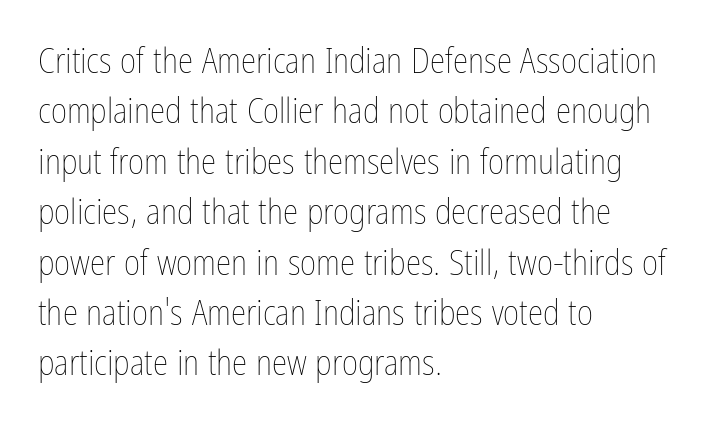
Interline gaps are of average width in this sample. Every character sits straight up, as roman type does. If you drew a ruler down the left edge, every line would touch it. The baseline area is clear.
